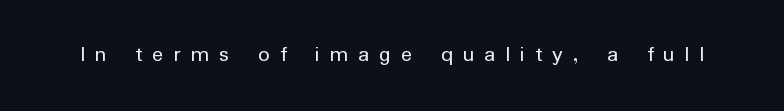
Letters rest on an invisible, unmarked baseline. Quick note: not italic, upright. Loose tracking; the words dissolve into strings of separated letters. Is this a heavy cut? Hardly; it is regular or lighter.
